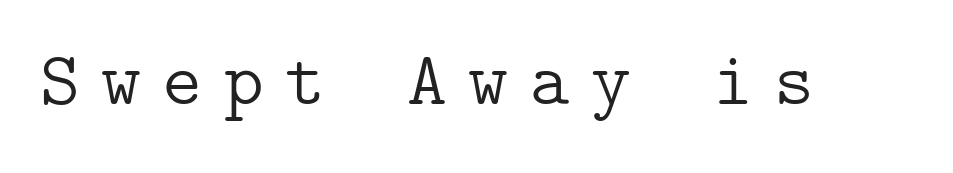
The image shows 76 px light serif type, upright; set unusually wide letter spacing (+0.28 em), not underlined; low stroke contrast and a medium x-height.
